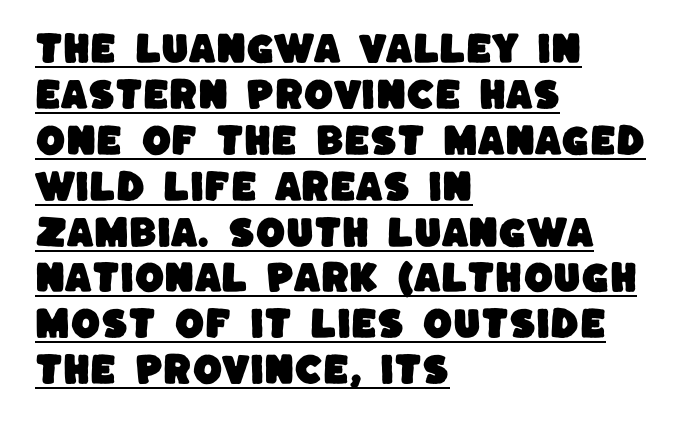
The image shows 34 px sans-serif type; set left-aligned, normal line spacing (1.35x), normal letter spacing, underlined; low stroke contrast and a large x-height.
